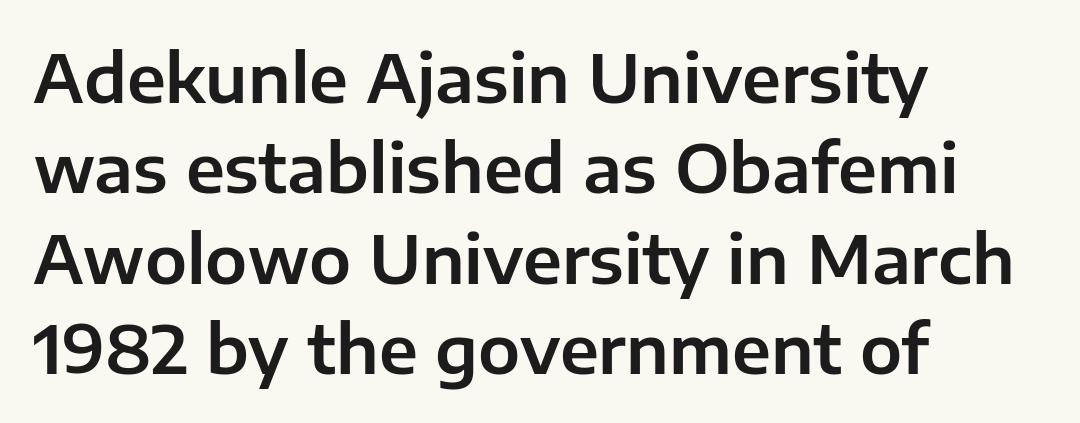
The image shows 67 px sans-serif type, upright; set left-aligned, normal line spacing (1.35x), normal letter spacing, not underlined; low stroke contrast and a medium x-height.
